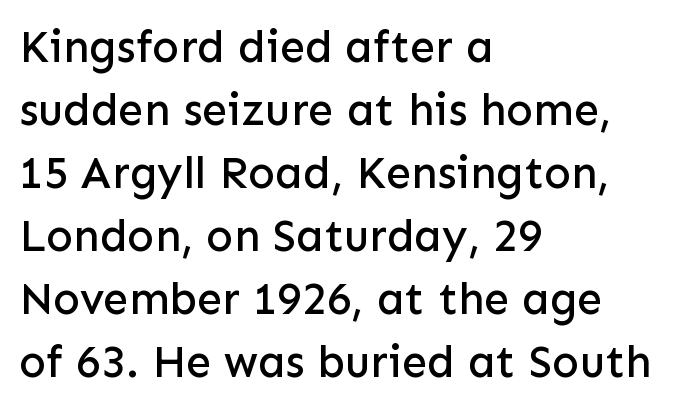
The image shows 45 px sans-serif type, upright; set left-aligned, normal line spacing (1.4x), normal letter spacing, not underlined; low stroke contrast and a medium x-height.
